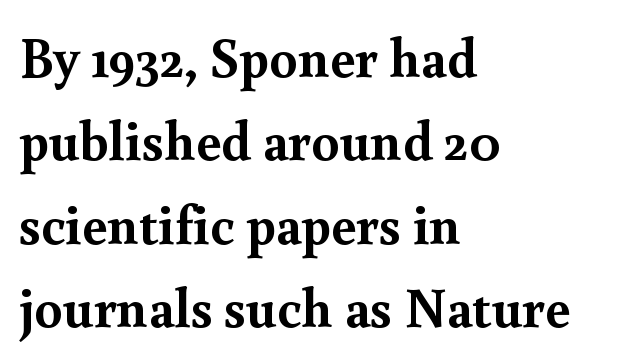
The image shows 56 px semibold serif type, upright; set left-aligned, normal line spacing (1.49x), normal letter spacing, not underlined; a small x-height.
